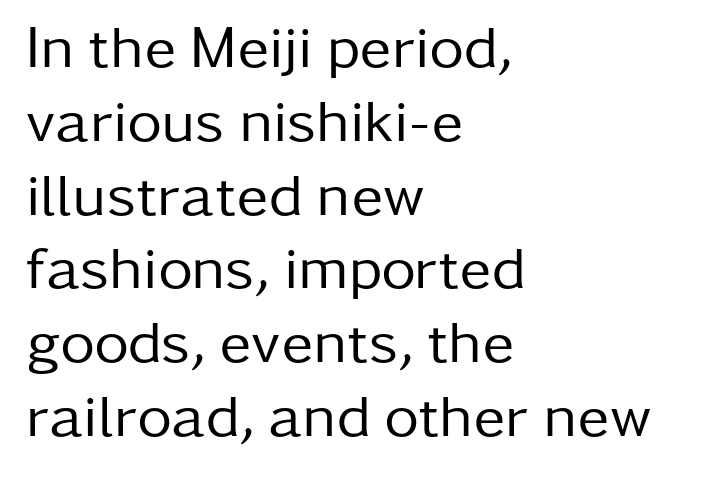
The image shows 60 px regular-weight sans-serif type, upright; set left-aligned, line spacing 1.23x, normal letter spacing, not underlined; low stroke contrast and a medium x-height.
